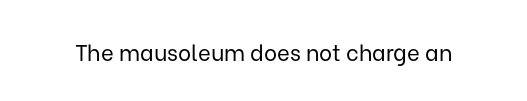
The space directly below the letters is spotless. Quick note: not italic, upright. The line texture is even and compact thanks to regular tracking. These glyphs show unthickened strokes, regular width or finer.
